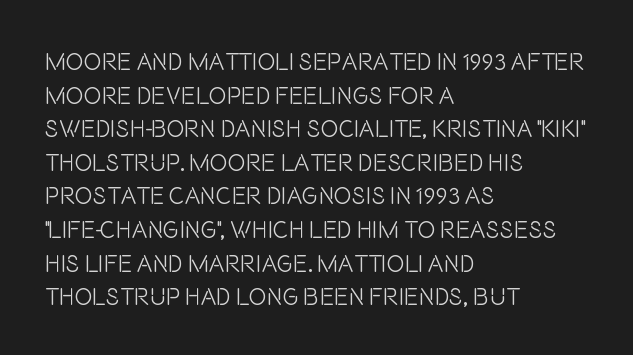
Does the copy run flush right? No — it runs flush left. Does extra space separate the letters? No, they use regular spacing. The letters look calm and open, with moderate or lighter stems. Beneath every word, the page is bare. Normally led — the rows are evenly, conventionally spaced.
